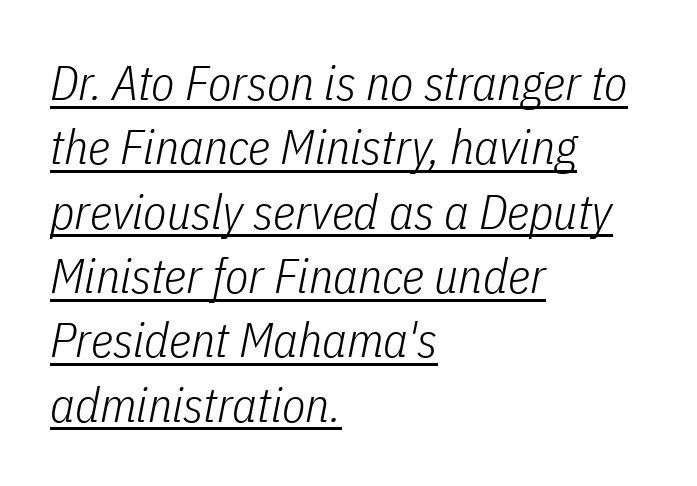
{"italic": "yes", "lean": "right", "slant_degrees": 11, "bold": "no", "weight": "light", "width": "condensed", "stroke_contrast": "low", "x_height": "medium", "monospaced": "no", "underline": "yes", "align": "left", "line_spacing": "normal", "line_spacing_ratio": 1.34, "letter_spacing": "normal", "letter_spacing_em": 0.0, "glyph_px": 48}
